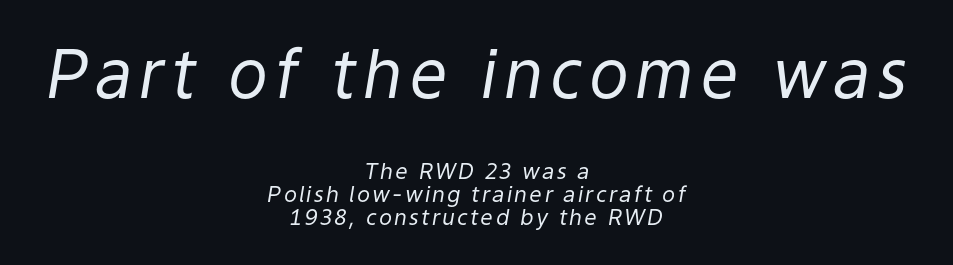
These lines are rendered in a variable-pitch font. The block of text is dense from top to bottom, with scant space between rows. This rendering features lettering with no underline. In CSS terms this would be text-align: center.
